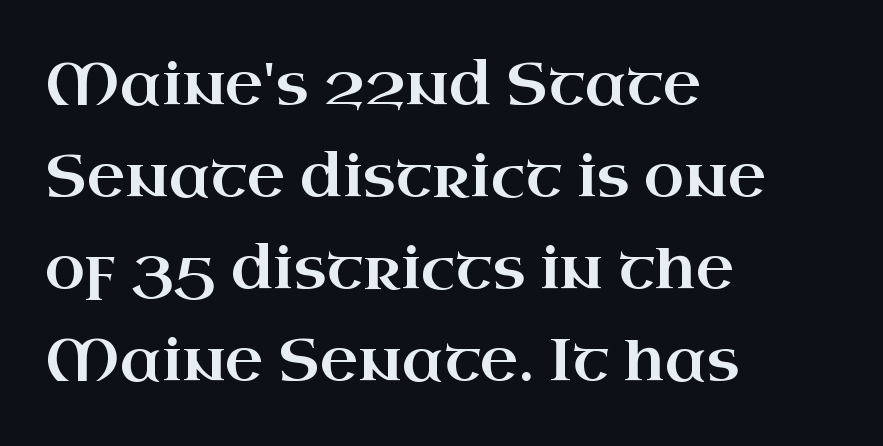
The font's upright variant was chosen for this text. The lines are quadded left. Type style note: has serifs. There is no visible air inserted between adjacent glyphs. A clean baseline with only descenders dipping below it. Each letter keeps its own natural width here, so spacing adapts to shape.
